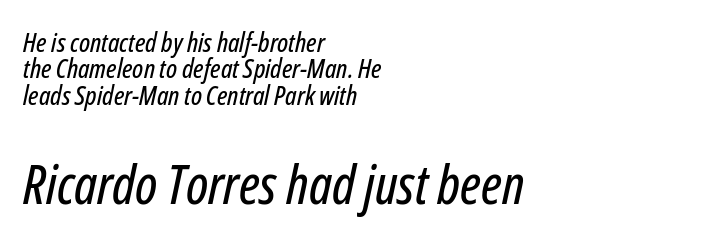
Quick note: interline space is minimal. The paragraph shown leans on its left margin. The letters sit at their default tracking, neither squeezed nor spread. The lower block of text is set noticeably larger than the block above it. Each letter keeps its own natural width here, so spacing adapts to shape.
